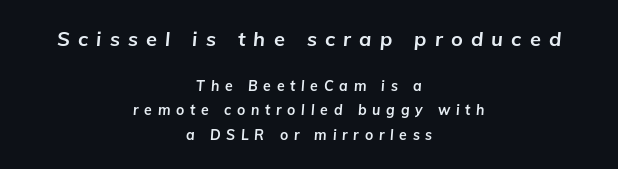
Q: Is the text bold? A: Yes.
Q: Is the text italic (slanted)? A: Yes, it leans right by about 5 degrees.
Q: Is the text underlined? A: No.
Q: How is the paragraph aligned? A: Centered.
Q: Is the spacing between letters normal or unusually wide? A: Unusually wide.
Q: Which block of text is set in a larger size, the first (top) or the second (bottom)? A: The first (top) one.
